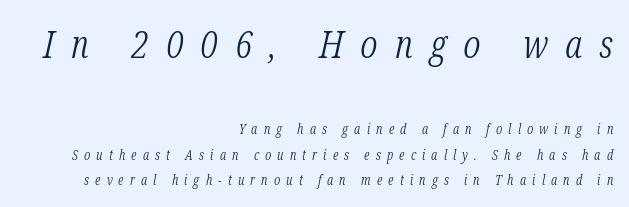
Here the first block reads like a headline and the second like body copy. Lines of text with bare space underneath. You can tell from the footed stems that serif type was used. The passage shown leans; its letterforms are oblique. Think of a printed novel: that variable character pitch is what you see here.
